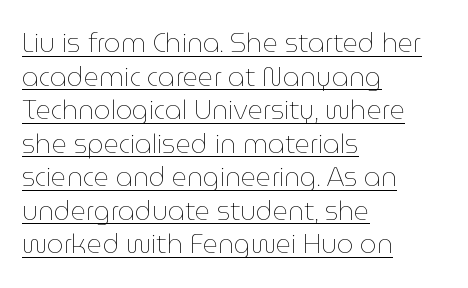
{"italic": "no", "bold": "no", "underline": "yes", "align": "left", "line_spacing": "normal", "line_spacing_ratio": 1.29, "letter_spacing": "normal", "letter_spacing_em": 0.0, "glyph_px": 26}
